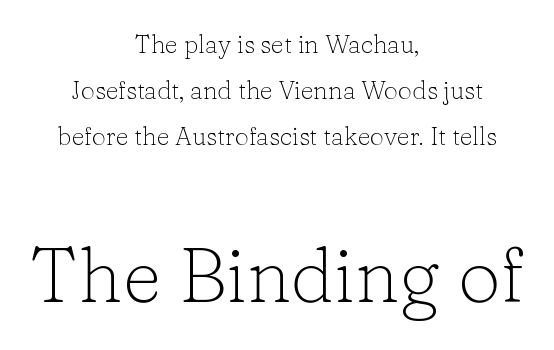
The image shows 76 px light serif type, upright; set centered, line spacing 1.84x, normal letter spacing, not underlined; the second (bottom) block is 3.04x larger; low stroke contrast and a medium x-height.
